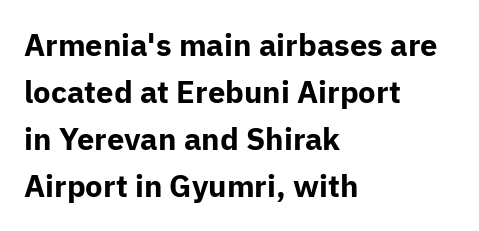
The image shows 31 px bold sans-serif type, upright; set left-aligned, normal line spacing (1.52x), normal letter spacing, not underlined; low stroke contrast and a medium x-height.
